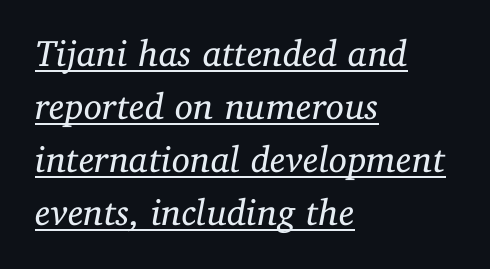
{"serif": "yes", "italic": "yes", "lean": "right", "slant_degrees": 11, "bold": "no", "weight": "regular", "width": "normal", "stroke_contrast": "low", "x_height": "medium", "monospaced": "no", "underline": "yes", "align": "left", "line_spacing": "normal", "line_spacing_ratio": 1.43, "letter_spacing": "normal", "letter_spacing_em": 0.0, "glyph_px": 37}
